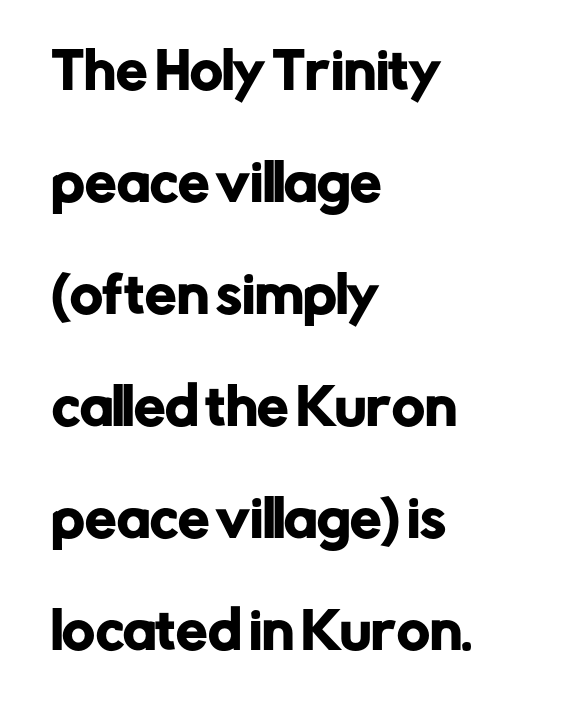
Q: Is the text italic (slanted)? A: No, it is upright.
Q: Is the typeface a serif or a sans-serif typeface? A: Sans-serif.
Q: Is the text underlined? A: No.
Q: How is the paragraph aligned? A: Left-aligned.
Q: Is the spacing between letters normal or unusually wide? A: Normal.
Q: Is the spacing between lines tight, normal or loose? A: Loose.
Q: Width (condensed, normal, or wide)? A: Normal.
Q: Stroke contrast? A: Low.
Q: x-height? A: Medium.
Q: Monospaced? A: No.
